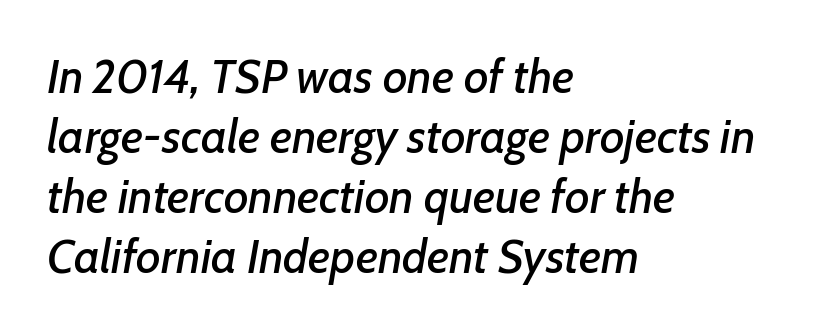
The image shows 47 px text type, italic (leaning right); set left-aligned, normal line spacing (1.28x), normal letter spacing, not underlined; low stroke contrast and a medium x-height.
